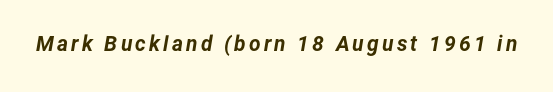
Q: Is the text bold? A: Yes.
Q: Is the text italic (slanted)? A: Yes, it leans right by about 12 degrees.
Q: Is the text underlined? A: No.
